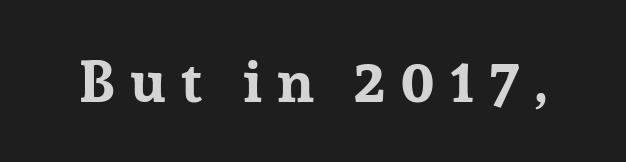
Q: Is the text bold? A: Yes.
Q: Is the text italic (slanted)? A: No, it is upright.
Q: Is the typeface a serif or a sans-serif typeface? A: Serif.
Q: Is the text underlined? A: No.
Q: Is the spacing between letters normal or unusually wide? A: Unusually wide.
Q: Width (condensed, normal, or wide)? A: Normal.
Q: Stroke contrast? A: Low.
Q: x-height? A: Medium.
Q: Monospaced? A: No.
